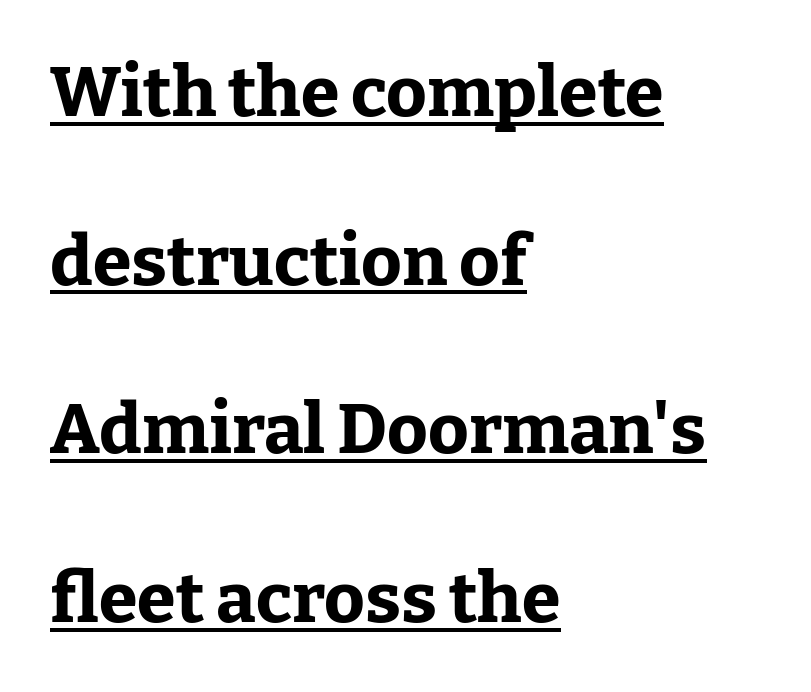
Q: Is the text bold? A: Yes.
Q: Is the text italic (slanted)? A: No, it is upright.
Q: Is the typeface a serif or a sans-serif typeface? A: Serif.
Q: Is the text underlined? A: Yes.
Q: How is the paragraph aligned? A: Left-aligned.
Q: Is the spacing between letters normal or unusually wide? A: Normal.
Q: Is the spacing between lines tight, normal or loose? A: Loose.
Q: Width (condensed, normal, or wide)? A: Normal.
Q: Stroke contrast? A: Low.
Q: x-height? A: Medium.
Q: Monospaced? A: No.
